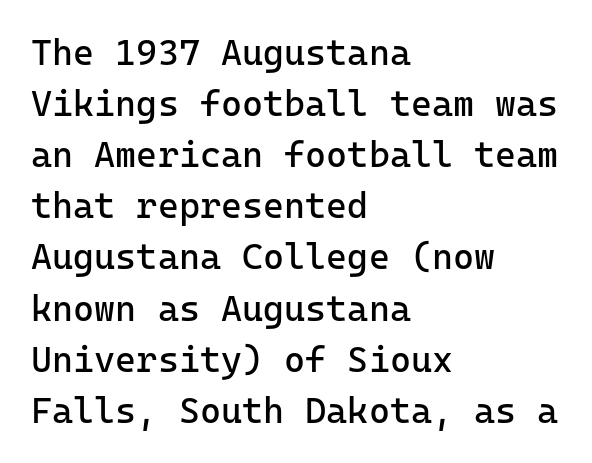
The typeface has the unassuming heft of standard copy or less. Characters follow at the spacing the type designer built in. The ragged edge is on the right, which tells us the setting is flush left. Serifs: no, the terminals of the letterforms are clean. Spacing verdict: monospaced, one width for all characters. The typography opts for an upright posture over an oblique one.
